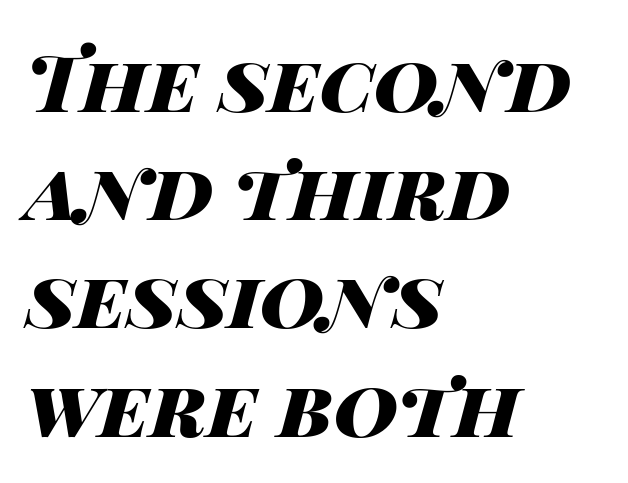
Q: Is the text bold? A: Yes.
Q: Is the text italic (slanted)? A: Yes, it leans right by about 14 degrees.
Q: Is the text underlined? A: No.
Q: How is the paragraph aligned? A: Left-aligned.
Q: Is the spacing between letters normal or unusually wide? A: Normal.
Q: Is the spacing between lines tight, normal or loose? A: Normal.
Q: Width (condensed, normal, or wide)? A: Wide.
Q: Stroke contrast? A: High.
Q: x-height? A: Large.
Q: Monospaced? A: No.
